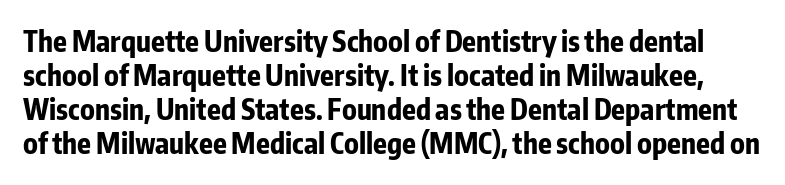
Q: Is the text bold? A: Yes.
Q: Is the text italic (slanted)? A: No, it is upright.
Q: Is the typeface a serif or a sans-serif typeface? A: Sans-serif.
Q: Is the text underlined? A: No.
Q: Is the spacing between letters normal or unusually wide? A: Normal.
Q: Width (condensed, normal, or wide)? A: Condensed.
Q: Stroke contrast? A: Low.
Q: x-height? A: Medium.
Q: Monospaced? A: No.
